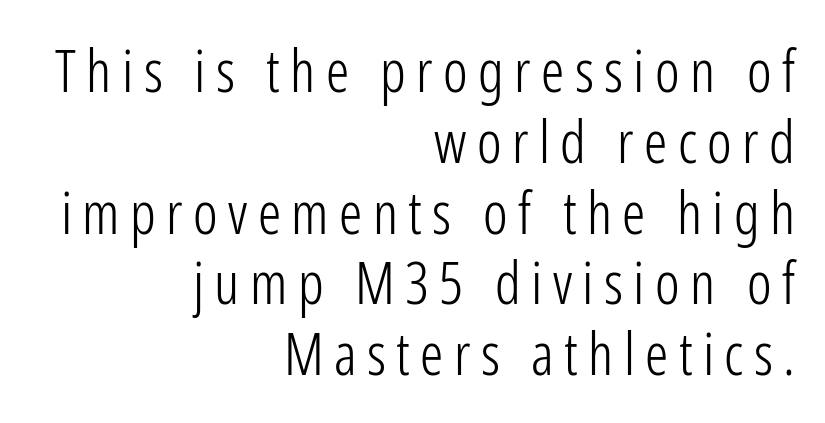
{"serif": "no", "italic": "no", "bold": "no", "weight": "light", "width": "condensed", "stroke_contrast": "low", "x_height": "medium", "monospaced": "no", "underline": "no", "align": "right", "line_spacing_ratio": 1.22, "glyph_px": 58}
